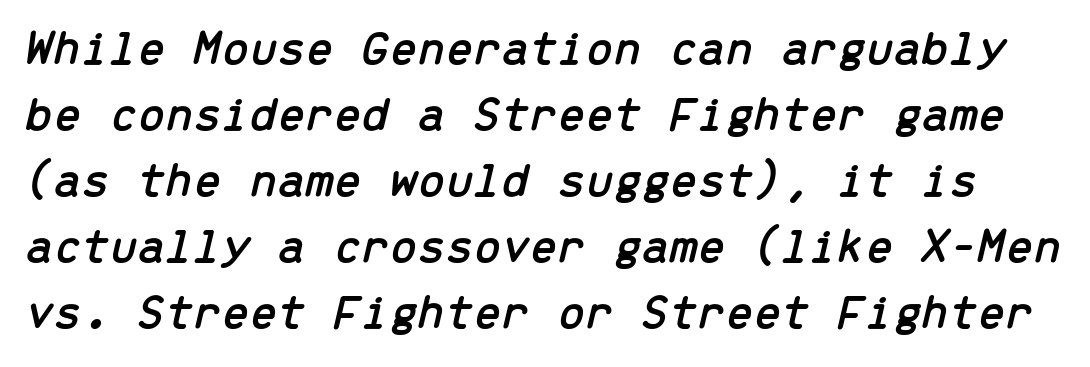
Q: Is the text italic (slanted)? A: Yes, it leans right by about 13 degrees.
Q: Is the text underlined? A: No.
Q: Is the spacing between letters normal or unusually wide? A: Normal.
Q: Is the spacing between lines tight, normal or loose? A: Normal.
Q: Width (condensed, normal, or wide)? A: Normal.
Q: Stroke contrast? A: Low.
Q: x-height? A: Medium.
Q: Monospaced? A: Yes.
